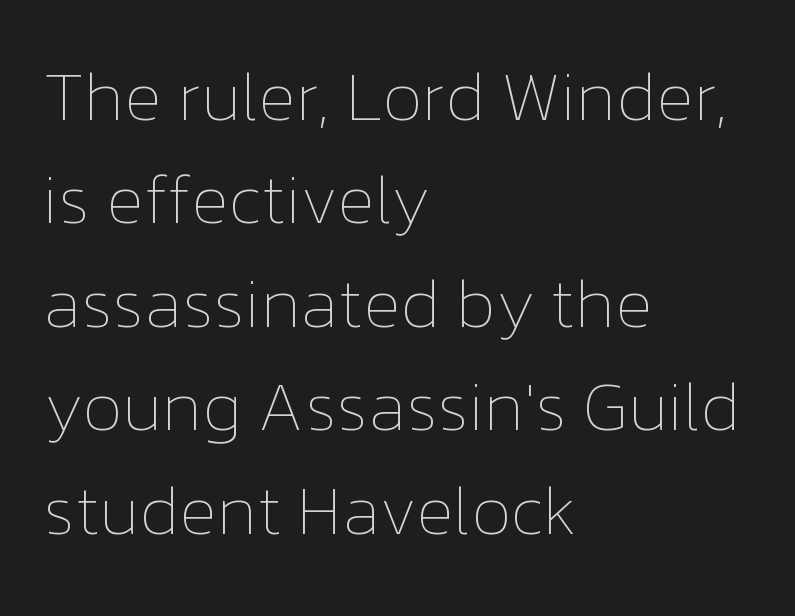
Q: Is the text bold? A: No.
Q: Is the text italic (slanted)? A: No, it is upright.
Q: Is the text underlined? A: No.
Q: How is the paragraph aligned? A: Left-aligned.
Q: Is the spacing between letters normal or unusually wide? A: Normal.
Q: Is the spacing between lines tight, normal or loose? A: Normal.
Q: Width (condensed, normal, or wide)? A: Normal.
Q: Stroke contrast? A: Low.
Q: x-height? A: Medium.
Q: Monospaced? A: No.
